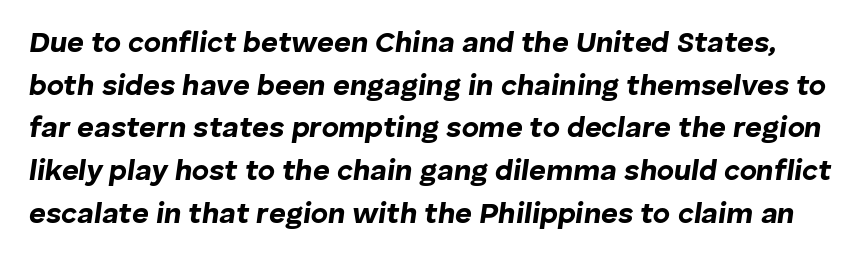
The characters look thick and weighty, a clear bold. The text carries the slant typical of an italic or oblique font. If you measured baseline to baseline, you'd find a middling distance. The baseline area is clear. Think of a printed novel: that variable character pitch is what you see here.
